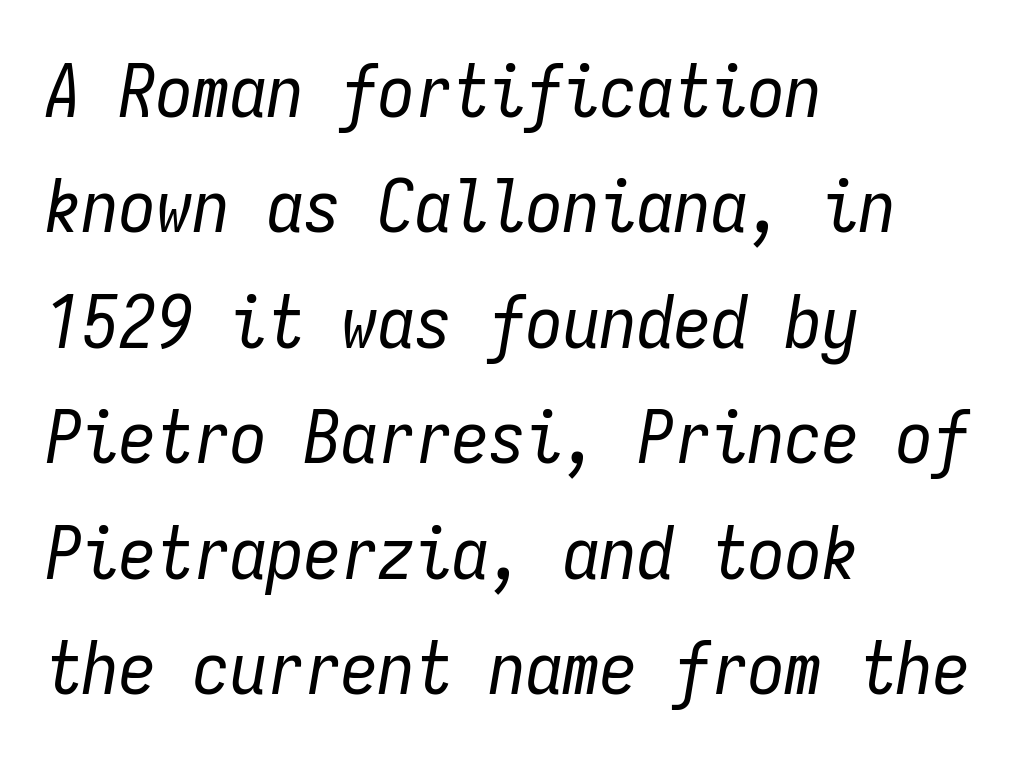
{"italic": "yes", "lean": "right", "slant_degrees": 9, "bold": "no", "weight": "regular", "width": "condensed", "stroke_contrast": "low", "x_height": "medium", "monospaced": "yes", "underline": "no", "align": "left", "line_spacing": "normal", "line_spacing_ratio": 1.56, "letter_spacing": "normal", "letter_spacing_em": 0.0, "glyph_px": 74}
